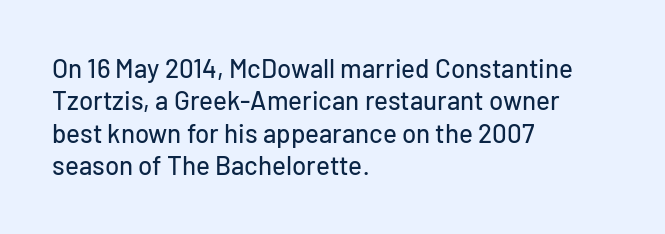
The image shows 26 px text type, upright; set left-aligned, normal line spacing (1.25x), normal letter spacing, not underlined.
